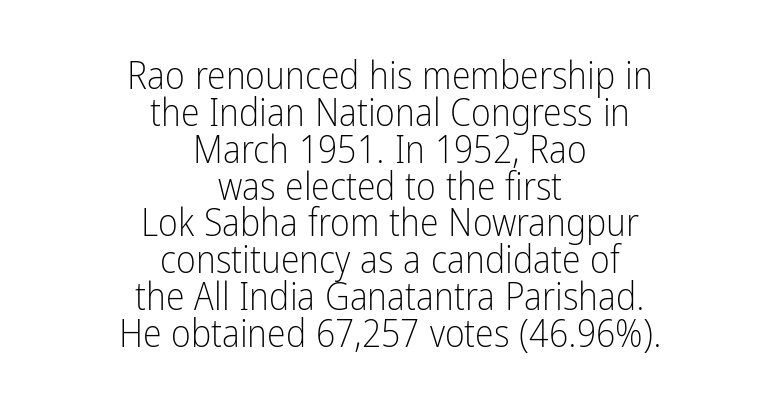
{"serif": "no", "italic": "no", "bold": "no", "weight": "light", "width": "condensed", "stroke_contrast": "low", "x_height": "medium", "monospaced": "no", "underline": "no", "align": "center", "line_spacing": "tight", "line_spacing_ratio": 0.97, "letter_spacing": "normal", "letter_spacing_em": 0.0, "glyph_px": 38}
